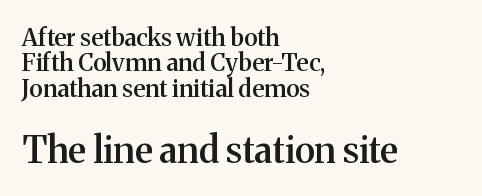
{"serif": "yes", "italic": "no", "bold": "semi", "weight": "semibold", "width": "normal", "stroke_contrast": "medium", "x_height": "medium", "monospaced": "no", "underline": "no", "align": "left", "line_spacing": "tight", "line_spacing_ratio": 1.06, "letter_spacing": "normal", "letter_spacing_em": 0.0, "larger_block": "second", "size_ratio": 1.5, "glyph_px": 36}
